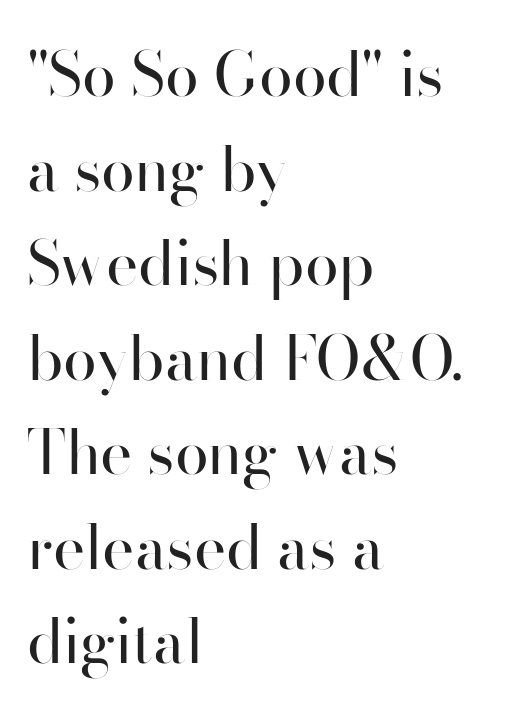
Q: Is the text bold? A: No.
Q: Is the text italic (slanted)? A: No, it is upright.
Q: Is the typeface a serif or a sans-serif typeface? A: Sans-serif.
Q: Is the text underlined? A: No.
Q: How is the paragraph aligned? A: Left-aligned.
Q: Is the spacing between letters normal or unusually wide? A: Normal.
Q: Is the spacing between lines tight, normal or loose? A: Normal.
Q: Width (condensed, normal, or wide)? A: Normal.
Q: Stroke contrast? A: High.
Q: x-height? A: Small.
Q: Monospaced? A: No.
